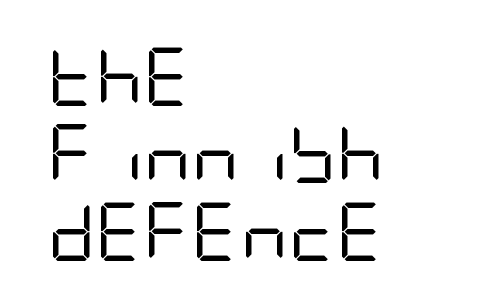
{"serif": "no", "italic": "no", "bold": "no", "weight": "regular", "width": "condensed", "stroke_contrast": "low", "x_height": "large", "underline": "no", "align": "left", "line_spacing": "normal", "line_spacing_ratio": 1.31, "letter_spacing": "normal", "letter_spacing_em": 0.0, "glyph_px": 59}
